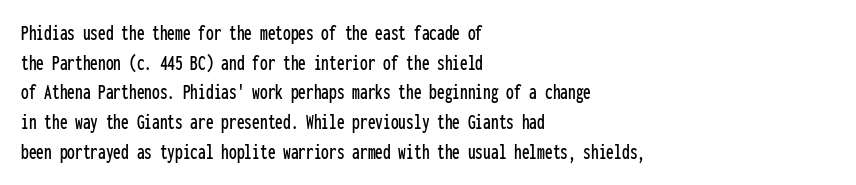
{"italic": "no", "underline": "no", "align": "left", "line_spacing": "normal", "line_spacing_ratio": 1.35, "letter_spacing": "normal", "letter_spacing_em": 0.0, "glyph_px": 22}
